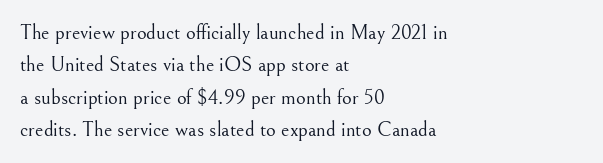
Q: Is the text bold? A: No.
Q: Is the text italic (slanted)? A: No, it is upright.
Q: Is the text underlined? A: No.
Q: How is the paragraph aligned? A: Left-aligned.
Q: Is the spacing between letters normal or unusually wide? A: Normal.
Q: Is the spacing between lines tight, normal or loose? A: Normal.
